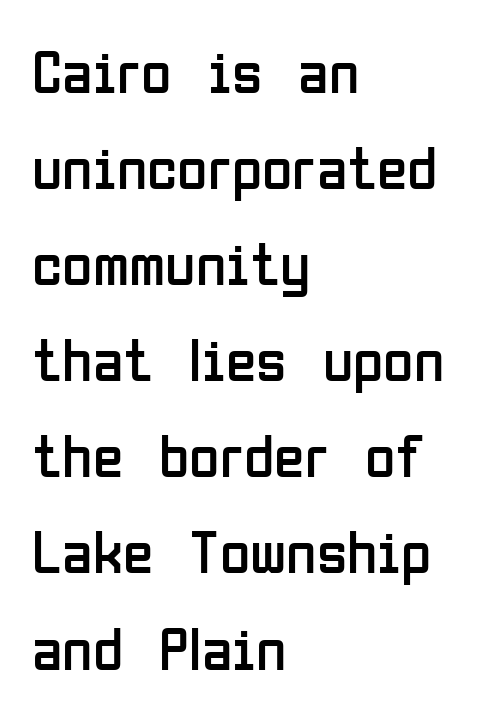
The characters are drawn with everyday or finer stroke widths. Looks like regular typesetting: each glyph gets only the width it needs. The space beneath each line is pristine and unruled. The line texture is even and compact thanks to regular tracking. The lines in this sample share a left origin and differ only in where they stop. Unlike a traditional serif, this face leaves its strokes unadorned.
